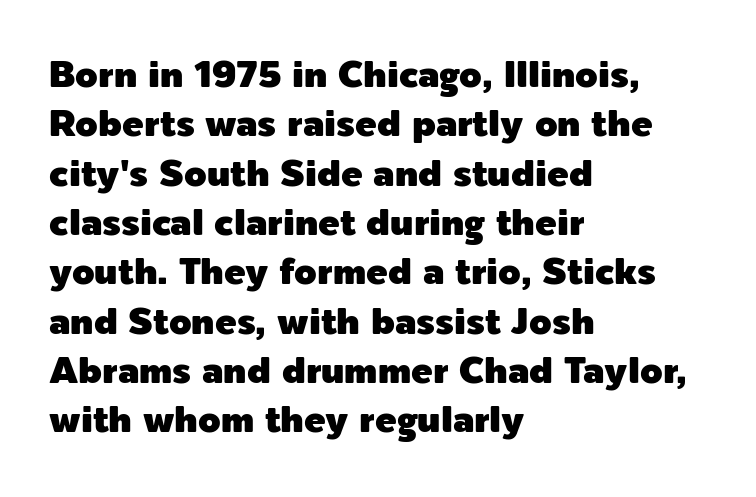
Q: Is the text italic (slanted)? A: No, it is upright.
Q: Is the typeface a serif or a sans-serif typeface? A: Sans-serif.
Q: Is the text underlined? A: No.
Q: How is the paragraph aligned? A: Left-aligned.
Q: Is the spacing between letters normal or unusually wide? A: Normal.
Q: Is the spacing between lines tight, normal or loose? A: Normal.
Q: Width (condensed, normal, or wide)? A: Normal.
Q: x-height? A: Medium.
Q: Monospaced? A: No.
